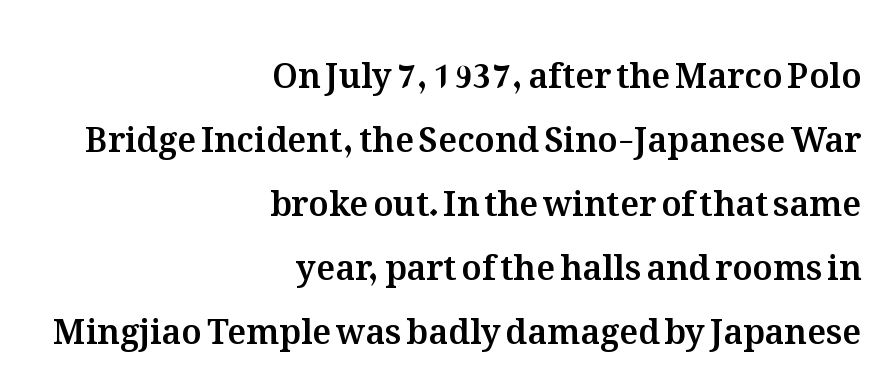
The image shows 34 px text type, upright; set right-aligned, line spacing 1.88x, normal letter spacing, not underlined; medium stroke contrast and a medium x-height.
